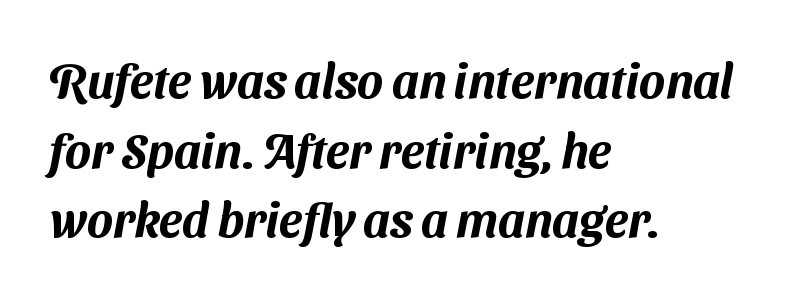
{"serif": "no", "width": "normal", "stroke_contrast": "medium", "x_height": "medium", "monospaced": "no", "underline": "no", "align": "left", "line_spacing": "normal", "line_spacing_ratio": 1.45, "letter_spacing": "normal", "letter_spacing_em": 0.0, "glyph_px": 48}
